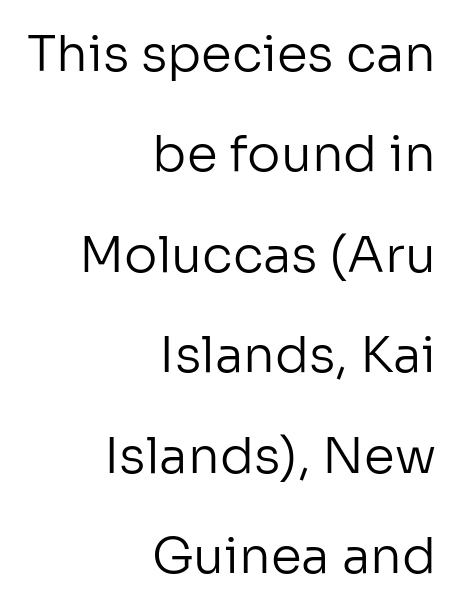
The image shows 50 px regular-weight sans-serif type, upright; set right-aligned, loose line spacing (2.01x), normal letter spacing, not underlined; low stroke contrast and a medium x-height.
